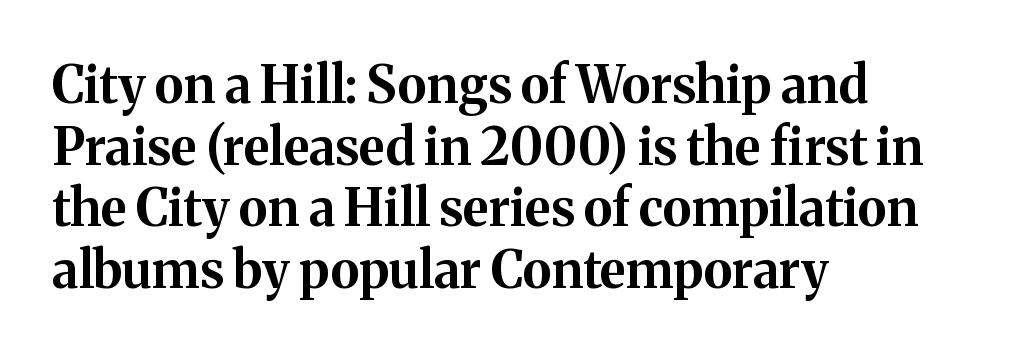
Q: Is the text bold? A: Yes.
Q: Is the text italic (slanted)? A: No, it is upright.
Q: Is the typeface a serif or a sans-serif typeface? A: Serif.
Q: Is the text underlined? A: No.
Q: How is the paragraph aligned? A: Left-aligned.
Q: Is the spacing between letters normal or unusually wide? A: Normal.
Q: Width (condensed, normal, or wide)? A: Normal.
Q: Stroke contrast? A: Medium.
Q: x-height? A: Medium.
Q: Monospaced? A: No.
